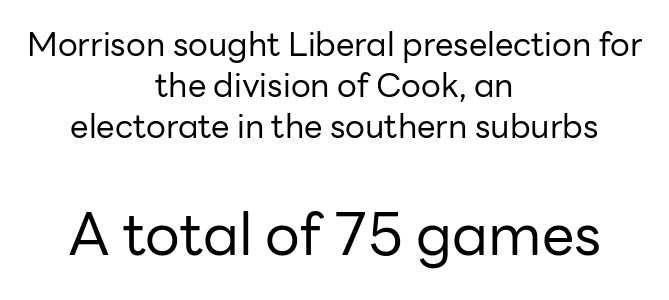
The image shows 58 px regular-weight sans-serif type, upright; set centered, normal line spacing (1.25x), normal letter spacing, not underlined; the second (bottom) block is 1.76x larger; low stroke contrast and a medium x-height.
